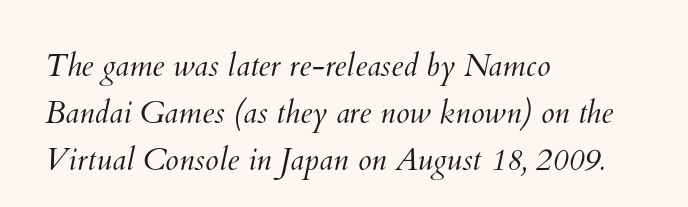
The image shows 31 px light type; set left-aligned, normal line spacing (1.52x), normal letter spacing, not underlined; medium stroke contrast and a small x-height.
